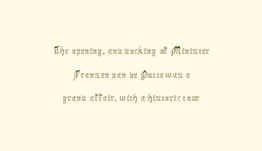
Q: Is the text bold? A: No.
Q: Is the text italic (slanted)? A: No, it is upright.
Q: Is the text underlined? A: No.
Q: How is the paragraph aligned? A: Centered.
Q: Is the spacing between letters normal or unusually wide? A: Normal.
Q: Is the spacing between lines tight, normal or loose? A: Tight.
